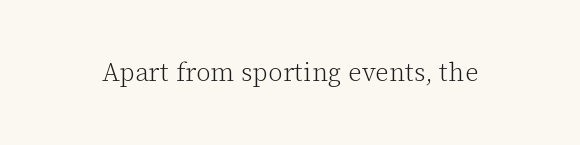
A roman cut, with each character standing at attention. Decoration check: the copy has no underline. The gaps between neighbouring characters are ordinary and unremarkable. Bold? No — there's no thickening of the strokes.
